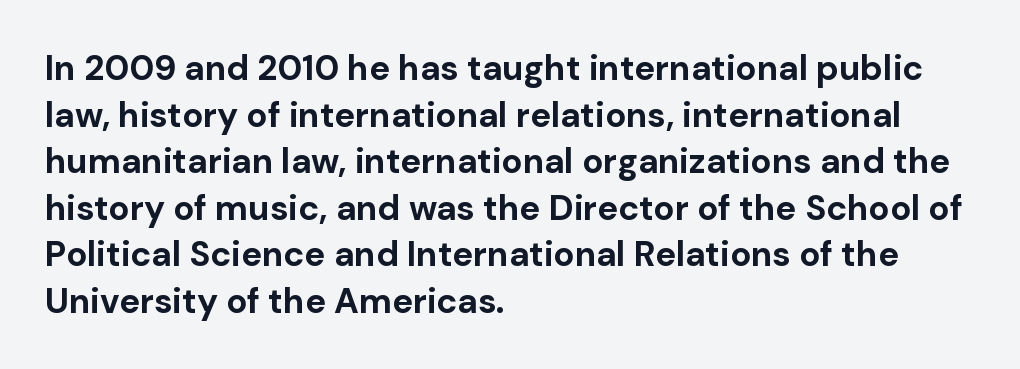
Do the characters align in a grid? No, the font is proportional. Every row of glyphs begins at an identical x-position on the left. The line-height multiplier appears to be the usual default. Descenders are the only things crossing below the line. Students, this is bold: see how much ink each stroke carries. In terms of posture, this sample is upright.
